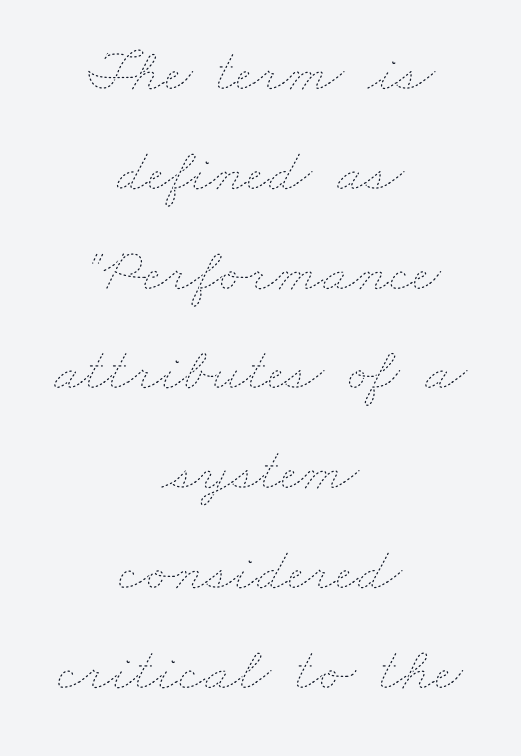
{"bold": "no", "weight": "thin", "width": "wide", "stroke_contrast": "low", "x_height": "small", "monospaced": "no", "underline": "no", "align": "center", "line_spacing": "normal", "line_spacing_ratio": 1.61, "letter_spacing": "normal", "letter_spacing_em": 0.0, "glyph_px": 62}
